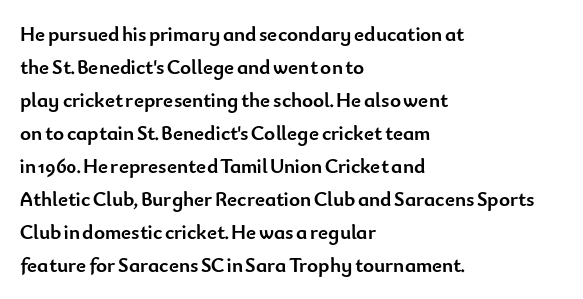
The image shows 21 px bold type, upright; set left-aligned, normal line spacing (1.57x), normal letter spacing, not underlined.
